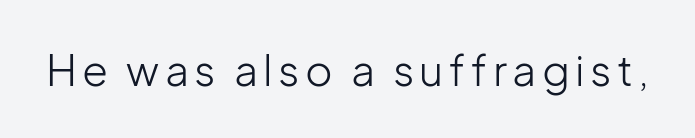
Q: Is the text bold? A: No.
Q: Is the text italic (slanted)? A: No, it is upright.
Q: Is the typeface a serif or a sans-serif typeface? A: Sans-serif.
Q: Is the text underlined? A: No.
Q: Width (condensed, normal, or wide)? A: Normal.
Q: Stroke contrast? A: Low.
Q: x-height? A: Medium.
Q: Monospaced? A: No.
